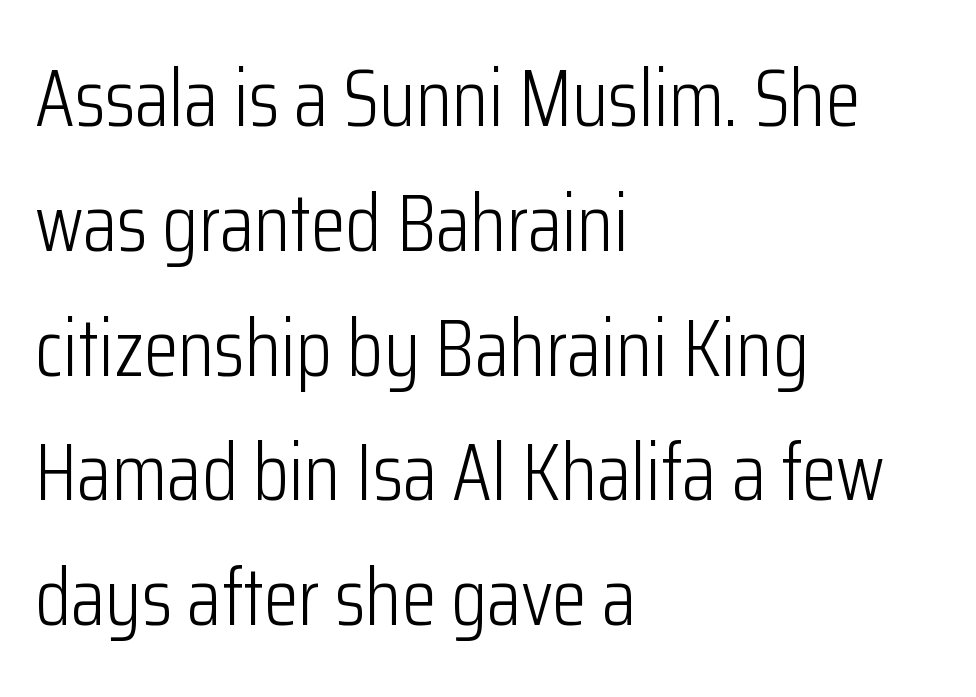
Q: Is the text bold? A: No.
Q: Is the text italic (slanted)? A: No, it is upright.
Q: Is the typeface a serif or a sans-serif typeface? A: Sans-serif.
Q: Is the text underlined? A: No.
Q: How is the paragraph aligned? A: Left-aligned.
Q: Is the spacing between letters normal or unusually wide? A: Normal.
Q: Is the spacing between lines tight, normal or loose? A: Normal.
Q: Width (condensed, normal, or wide)? A: Condensed.
Q: Stroke contrast? A: Low.
Q: x-height? A: Medium.
Q: Monospaced? A: No.
